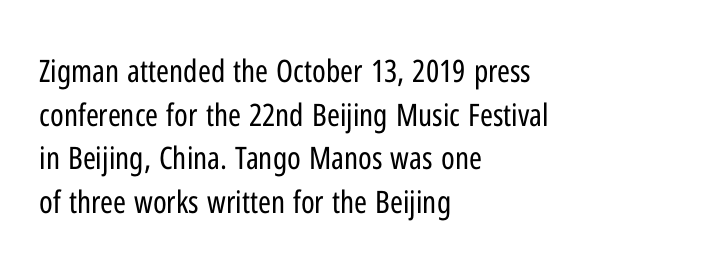
The image shows 31 px regular-weight, condensed sans-serif type, upright; set left-aligned, normal line spacing (1.41x), normal letter spacing, not underlined; low stroke contrast and a medium x-height.
